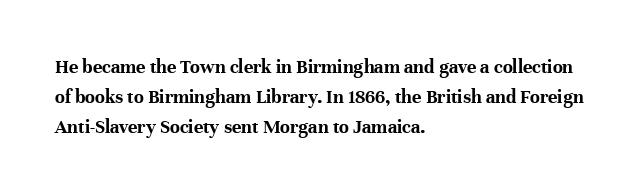
Where is the straight margin? On the left. Between one letter and the next there's only the usual sliver of space. Is there any slant? The stems are plumb. Every letter is thick-stroked: bold, no question.
